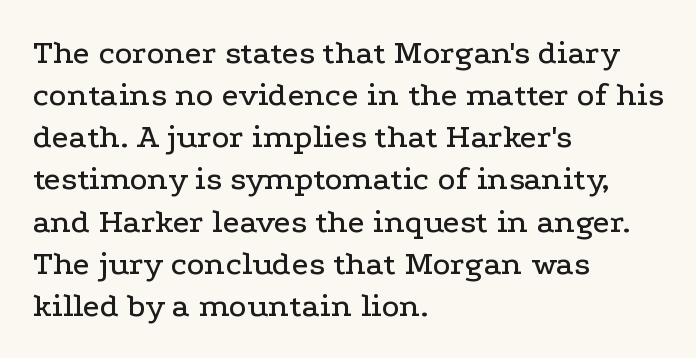
The passage shown has conventional tracking throughout. A serif font was chosen for this passage. The compositor pushed each line to the left boundary. Vertical strokes here are truly vertical. A bare baseline throughout the passage.
